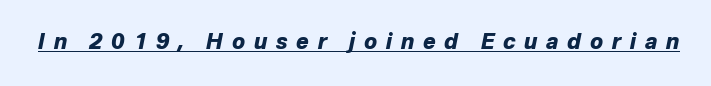
{"italic": "yes", "lean": "right", "slant_degrees": 12, "bold": "yes", "underline": "yes", "letter_spacing": "wide", "letter_spacing_em": 0.42, "glyph_px": 21}
